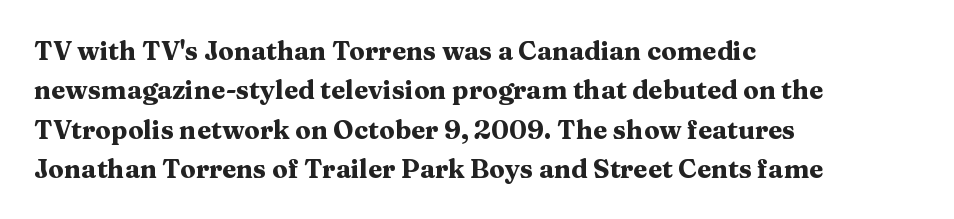
The image shows 26 px bold type, upright; set left-aligned, normal line spacing (1.51x), normal letter spacing, not underlined.
